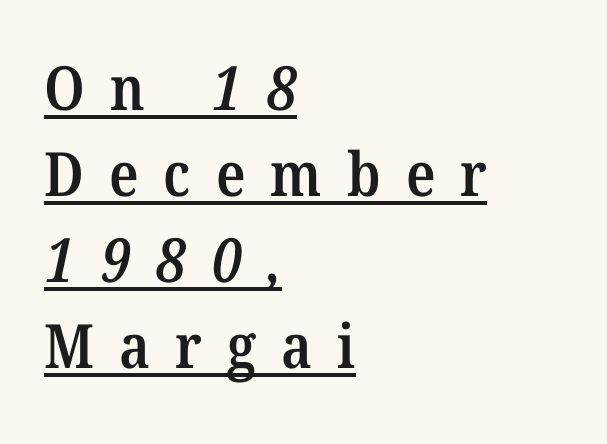
Q: Is the text bold? A: Semi-bold.
Q: Is the typeface a serif or a sans-serif typeface? A: Serif.
Q: Is the text underlined? A: Yes.
Q: How is the paragraph aligned? A: Left-aligned.
Q: Is the spacing between letters normal or unusually wide? A: Unusually wide.
Q: Is the spacing between lines tight, normal or loose? A: Normal.
Q: Width (condensed, normal, or wide)? A: Normal.
Q: Stroke contrast? A: Medium.
Q: x-height? A: Medium.
Q: Monospaced? A: No.
